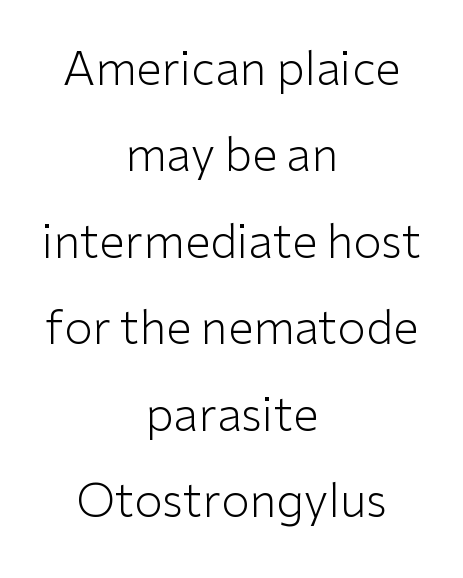
The image shows 46 px light sans-serif type, upright; set centered, line spacing 1.88x, normal letter spacing, not underlined; low stroke contrast and a medium x-height.
